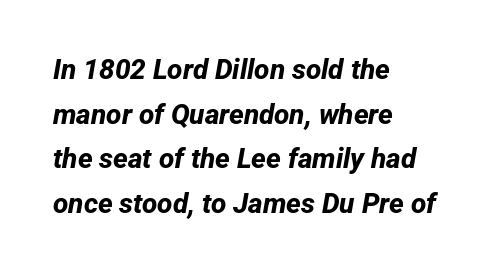
The image shows 28 px bold sans-serif type; set left-aligned, normal line spacing (1.59x), normal letter spacing, not underlined; low stroke contrast and a medium x-height.
